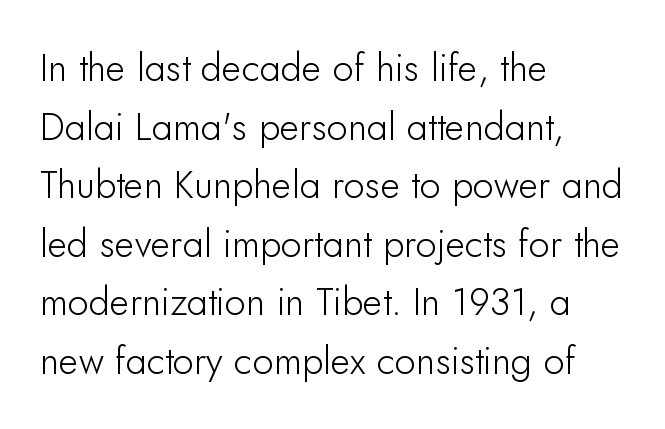
Left-aligned paragraph, ragged on the right. You could call the tracking neutral — neither tight nor loose. Grotesque or geometric, the face here clearly has no serifs. Characters remain perfectly vertical along every line. You could not count columns in this text — the font is proportionally spaced.
